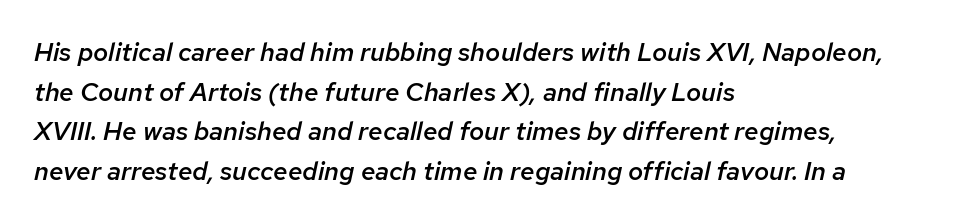
{"italic": "yes", "lean": "right", "slant_degrees": 12, "bold": "semi", "underline": "no", "align": "left", "line_spacing": "normal", "line_spacing_ratio": 1.52, "letter_spacing": "normal", "letter_spacing_em": 0.0, "glyph_px": 26}
